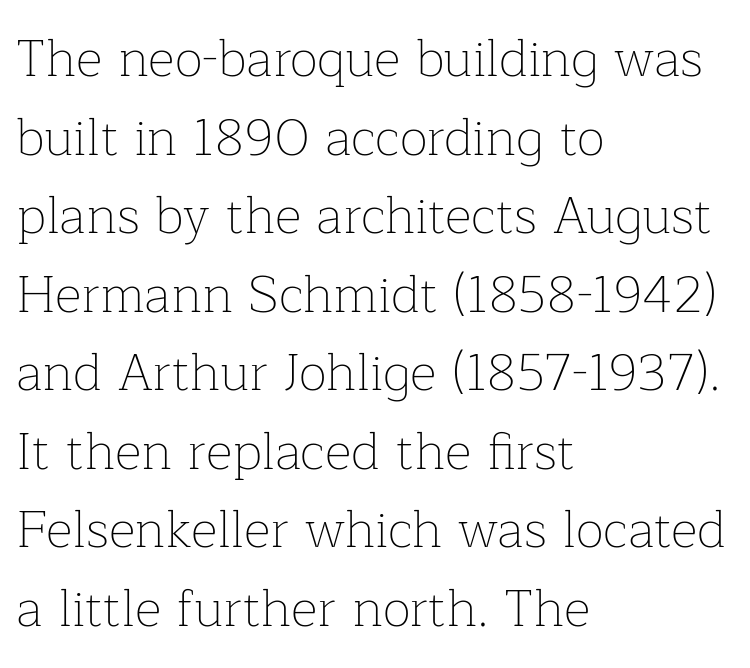
The image shows 52 px thin serif type, upright; set left-aligned, normal line spacing (1.51x), normal letter spacing, not underlined; low stroke contrast and a medium x-height.
